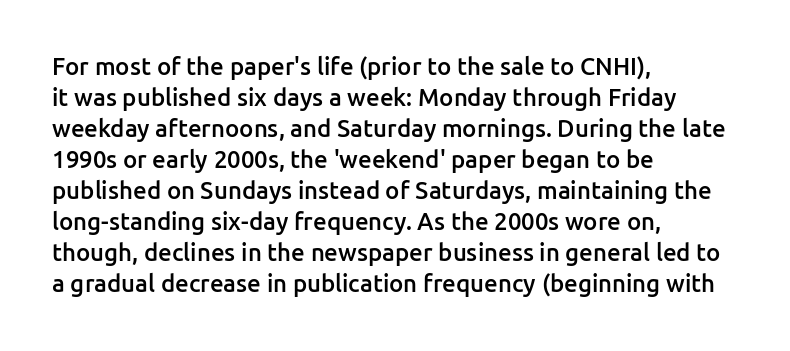
Q: Is the text bold? A: Semi-bold.
Q: Is the text italic (slanted)? A: No, it is upright.
Q: Is the text underlined? A: No.
Q: How is the paragraph aligned? A: Left-aligned.
Q: Is the spacing between letters normal or unusually wide? A: Normal.
Q: Is the spacing between lines tight, normal or loose? A: Normal.
